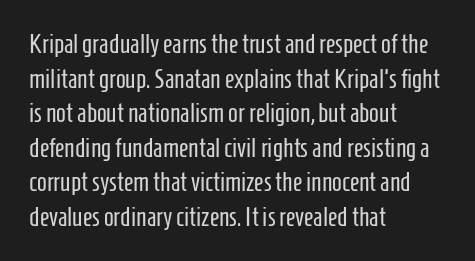
The image shows 26 px text type, upright; set left-aligned, normal line spacing (1.33x), normal letter spacing, not underlined.
